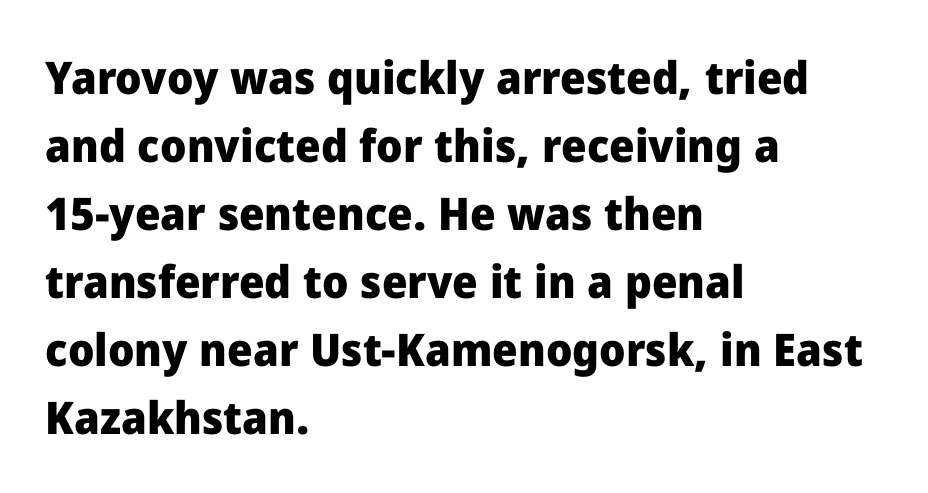
Q: Is the text bold? A: Yes.
Q: Is the text italic (slanted)? A: No, it is upright.
Q: Is the typeface a serif or a sans-serif typeface? A: Sans-serif.
Q: Is the text underlined? A: No.
Q: How is the paragraph aligned? A: Left-aligned.
Q: Is the spacing between letters normal or unusually wide? A: Normal.
Q: Is the spacing between lines tight, normal or loose? A: Normal.
Q: Width (condensed, normal, or wide)? A: Normal.
Q: Stroke contrast? A: Low.
Q: x-height? A: Medium.
Q: Monospaced? A: No.
